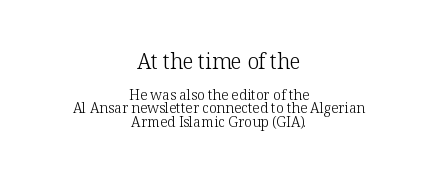
{"italic": "no", "bold": "no", "underline": "no", "align": "center", "line_spacing": "tight", "line_spacing_ratio": 0.99, "letter_spacing": "normal", "letter_spacing_em": 0.0, "larger_block": "first", "size_ratio": 1.5, "glyph_px": 21}
